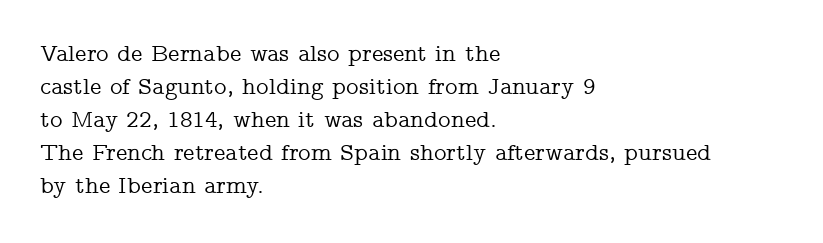
Q: Is the text italic (slanted)? A: No, it is upright.
Q: Is the text underlined? A: No.
Q: How is the paragraph aligned? A: Left-aligned.
Q: Is the spacing between letters normal or unusually wide? A: Normal.
Q: Is the spacing between lines tight, normal or loose? A: Normal.
